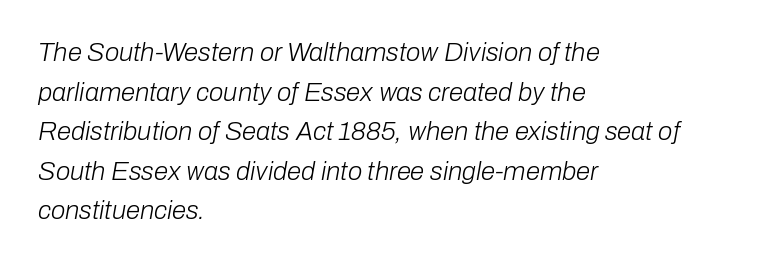
{"italic": "yes", "lean": "right", "slant_degrees": 10, "bold": "no", "underline": "no", "align": "left", "line_spacing": "normal", "line_spacing_ratio": 1.52, "letter_spacing": "normal", "letter_spacing_em": 0.0, "glyph_px": 26}
